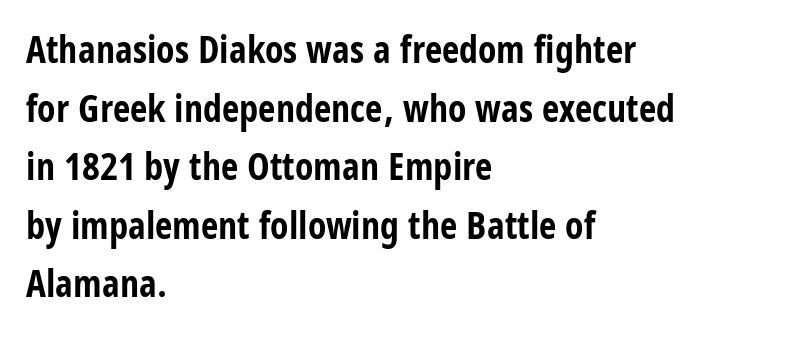
The image shows 38 px bold, condensed sans-serif type, upright; set left-aligned, normal line spacing (1.54x), normal letter spacing, not underlined; low stroke contrast and a large x-height.
